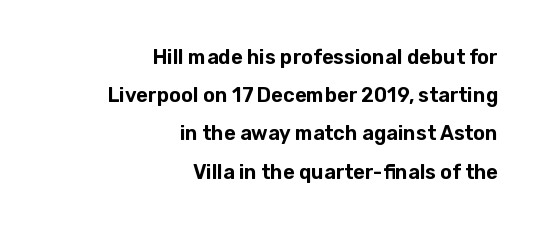
{"italic": "no", "underline": "no", "align": "right", "line_spacing": "loose", "line_spacing_ratio": 1.91, "letter_spacing": "normal", "letter_spacing_em": 0.0, "glyph_px": 20}
